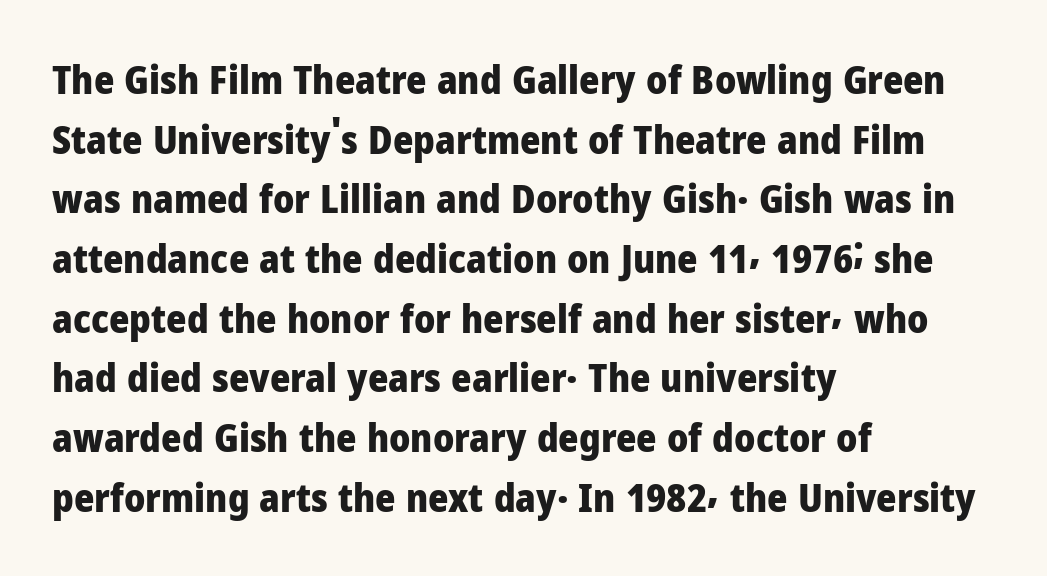
The image shows 39 px heavy sans-serif type, upright; set left-aligned, normal line spacing (1.53x), normal letter spacing, not underlined; low stroke contrast and a medium x-height.
